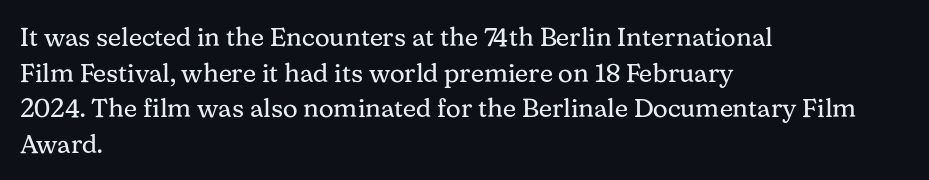
Q: Is the text bold? A: No.
Q: Is the text italic (slanted)? A: No, it is upright.
Q: Is the text underlined? A: No.
Q: How is the paragraph aligned? A: Left-aligned.
Q: Is the spacing between letters normal or unusually wide? A: Normal.
Q: Is the spacing between lines tight, normal or loose? A: Normal.
